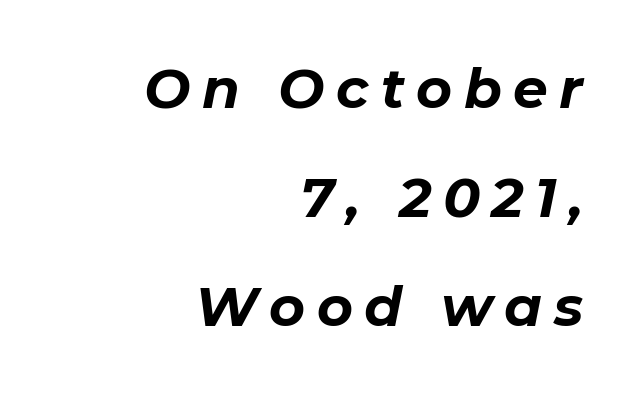
The image shows 55 px bold type, italic (leaning right); set right-aligned, loose line spacing (1.98x), unusually wide letter spacing (+0.21 em), not underlined; low stroke contrast and a medium x-height.
